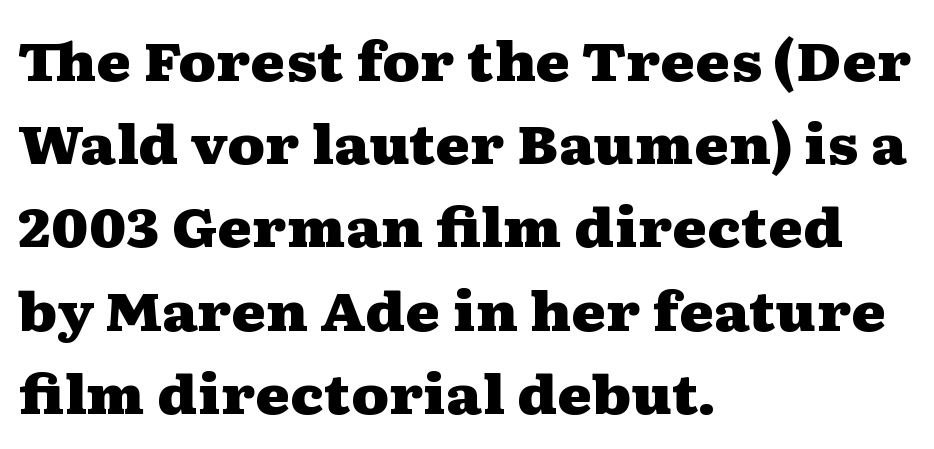
{"serif": "yes", "italic": "no", "bold": "yes", "weight": "heavy", "width": "wide", "stroke_contrast": "medium", "x_height": "medium", "monospaced": "no", "underline": "no", "align": "left", "line_spacing": "normal", "line_spacing_ratio": 1.57, "letter_spacing": "normal", "letter_spacing_em": 0.0, "glyph_px": 53}
